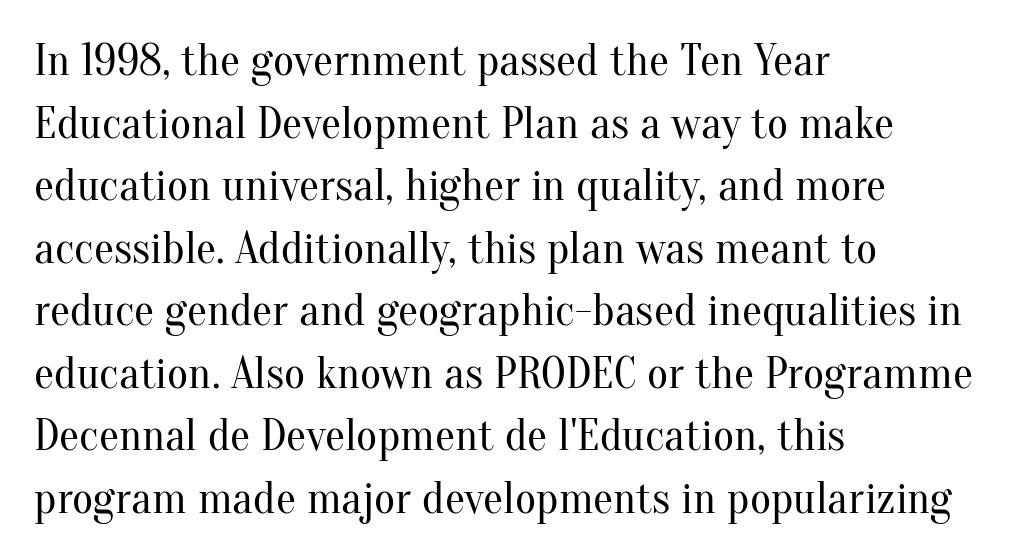
{"serif": "yes", "italic": "no", "bold": "no", "weight": "regular", "width": "normal", "stroke_contrast": "medium", "x_height": "small", "monospaced": "no", "underline": "no", "align": "left", "line_spacing": "normal", "line_spacing_ratio": 1.39, "letter_spacing": "normal", "letter_spacing_em": 0.0, "glyph_px": 45}
